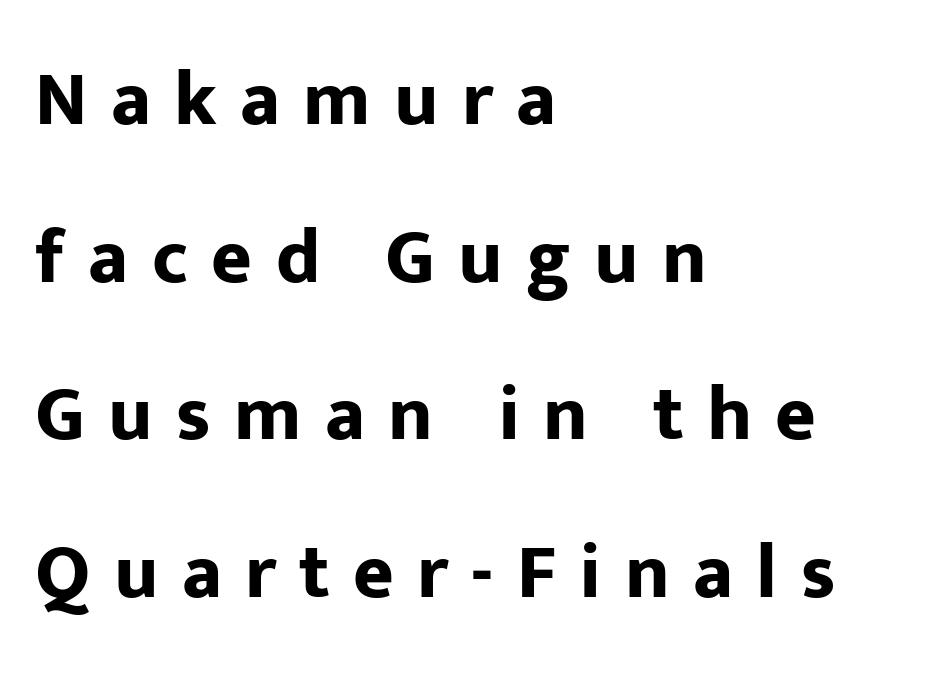
{"serif": "no", "italic": "no", "bold": "yes", "weight": "bold", "width": "normal", "stroke_contrast": "low", "x_height": "medium", "monospaced": "no", "underline": "no", "align": "left", "line_spacing": "loose", "line_spacing_ratio": 2.02, "letter_spacing": "wide", "letter_spacing_em": 0.3, "glyph_px": 78}
